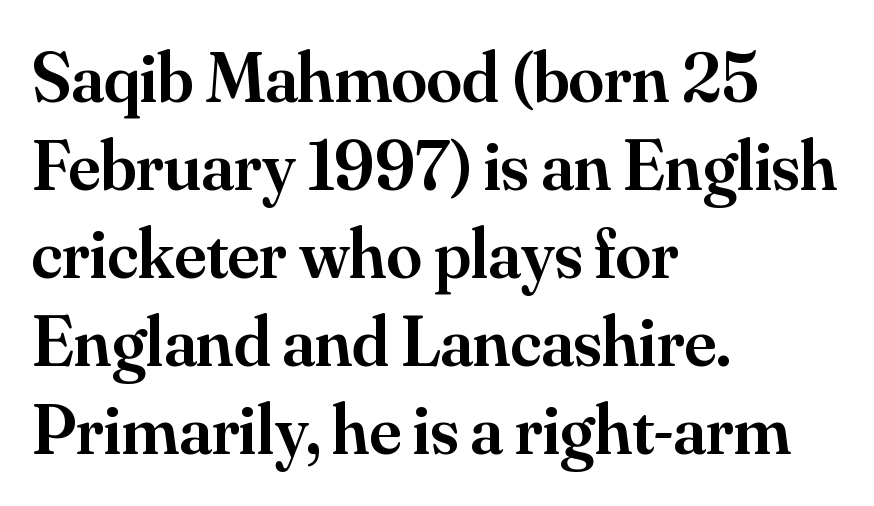
Q: Is the text bold? A: Semi-bold.
Q: Is the text italic (slanted)? A: No, it is upright.
Q: Is the typeface a serif or a sans-serif typeface? A: Serif.
Q: Is the text underlined? A: No.
Q: How is the paragraph aligned? A: Left-aligned.
Q: Is the spacing between letters normal or unusually wide? A: Normal.
Q: Width (condensed, normal, or wide)? A: Normal.
Q: Stroke contrast? A: Medium.
Q: x-height? A: Small.
Q: Monospaced? A: No.
